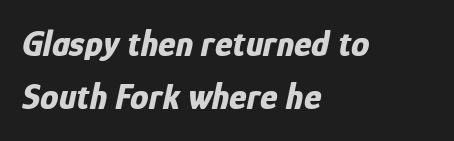
The image shows 37 px bold, condensed type, italic (leaning right); set left-aligned, normal line spacing (1.44x), normal letter spacing, not underlined; low stroke contrast and a medium x-height.
